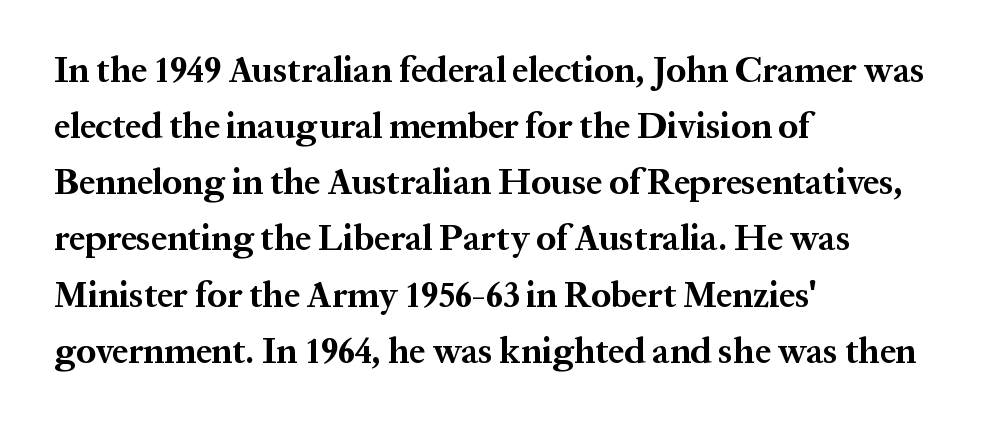
{"serif": "yes", "italic": "no", "bold": "yes", "weight": "bold", "width": "normal", "stroke_contrast": "medium", "x_height": "medium", "monospaced": "no", "underline": "no", "align": "left", "line_spacing": "normal", "line_spacing_ratio": 1.56, "letter_spacing": "normal", "letter_spacing_em": 0.0, "glyph_px": 36}
